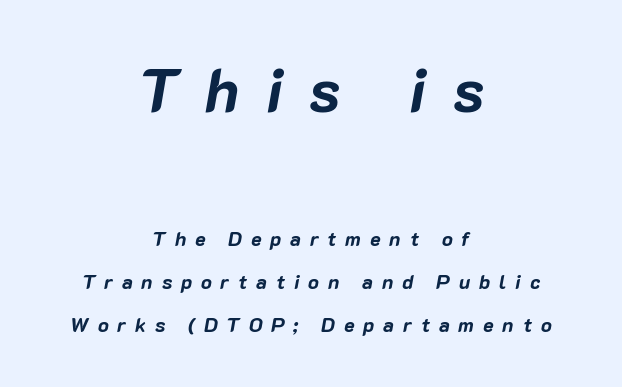
Q: Is the text bold? A: Yes.
Q: Is the text italic (slanted)? A: Yes, it leans right by about 10 degrees.
Q: Is the text underlined? A: No.
Q: How is the paragraph aligned? A: Centered.
Q: Is the spacing between letters normal or unusually wide? A: Unusually wide.
Q: Is the spacing between lines tight, normal or loose? A: Loose.
Q: Which block of text is set in a larger size, the first (top) or the second (bottom)? A: The first (top) one.
Q: Width (condensed, normal, or wide)? A: Normal.
Q: Stroke contrast? A: Low.
Q: x-height? A: Medium.
Q: Monospaced? A: No.
